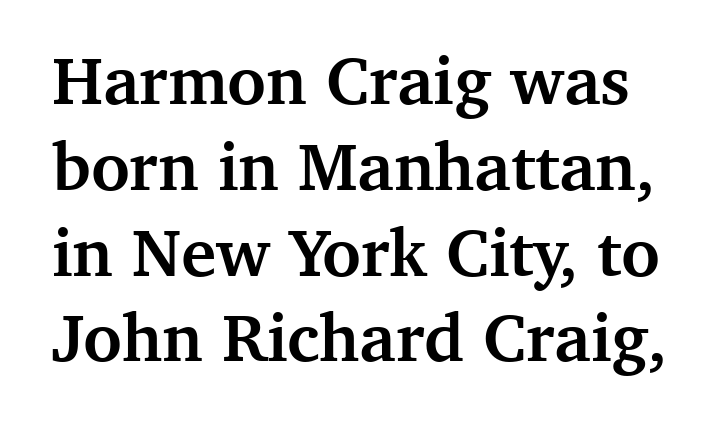
The specimen omits any rule beneath the text block's lines. Is the letter spacing exaggerated? No — it looks like the ordinary default. As a designer I'd log this as weight 700, bold. Think of a printed novel: that variable character pitch is what you see here.
